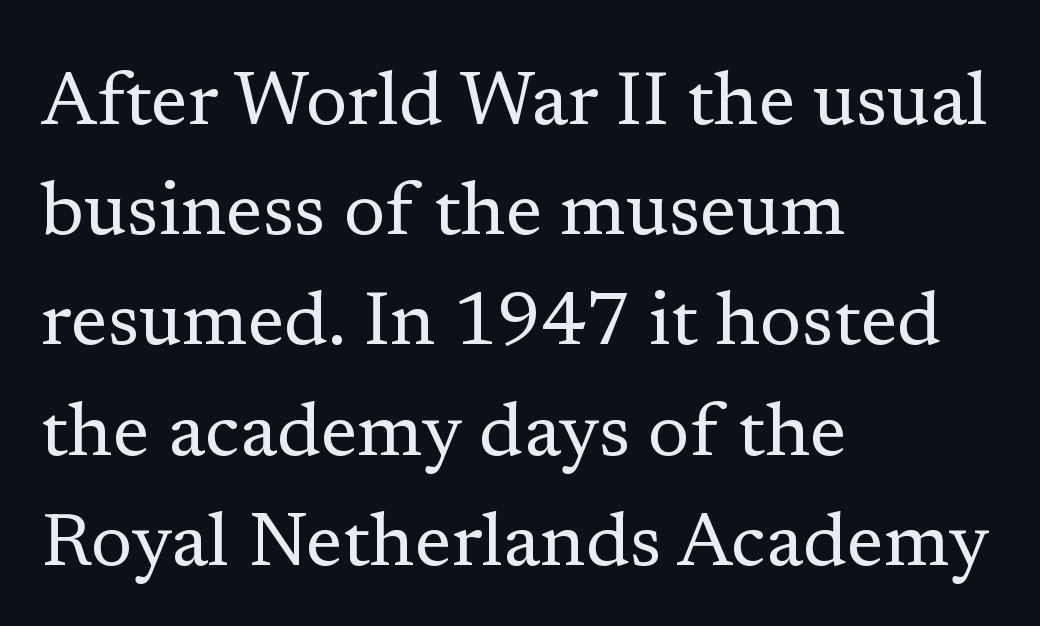
Observe the ordinary spacing: letters are neighbours, not strangers. The lettering stays uniformly vertical, giving the passage a roman look. Baseline-to-baseline distance is the conventional proportion of letter height. The glyphs are unaccompanied by any horizontal stroke below them. The passage shown is typeset with a serif family.
